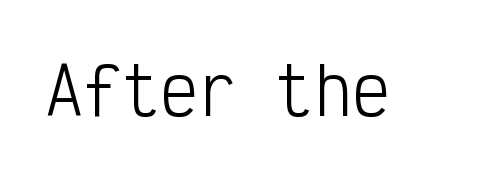
The image shows 64 px light, condensed sans-serif type, upright, monospaced; set normal letter spacing, not underlined; low stroke contrast and a medium x-height.
